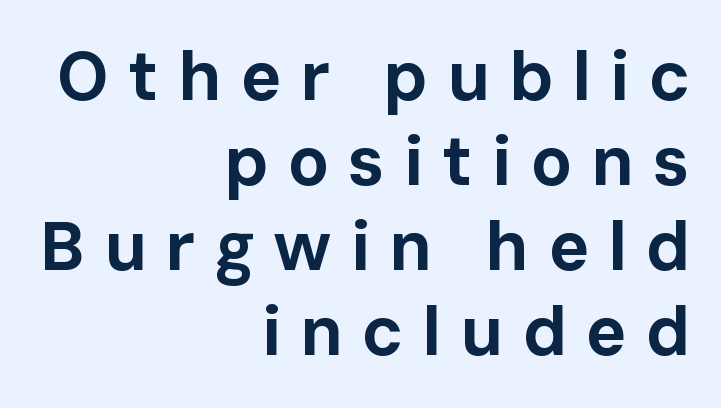
Q: Is the text bold? A: Yes.
Q: Is the text italic (slanted)? A: No, it is upright.
Q: Is the typeface a serif or a sans-serif typeface? A: Sans-serif.
Q: Is the text underlined? A: No.
Q: How is the paragraph aligned? A: Right-aligned.
Q: Is the spacing between letters normal or unusually wide? A: Unusually wide.
Q: Width (condensed, normal, or wide)? A: Normal.
Q: Stroke contrast? A: Low.
Q: x-height? A: Medium.
Q: Monospaced? A: No.
